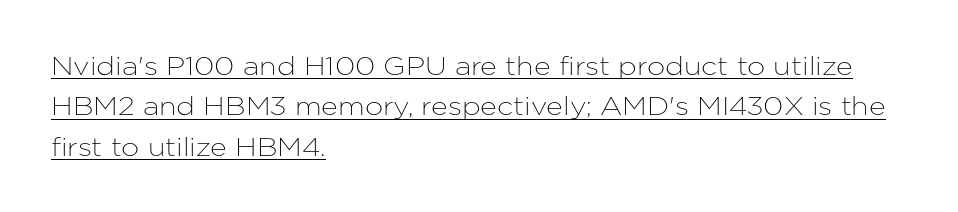
Regarding leading, the lines here are spaced in the standard way. Notice how the passage keeps a crisp vertical edge on the left only. Tall strokes in this sample are plumb rather than angled. Inter-character spacing is left at the font's built-in metrics. Every word sits above its own underline.
